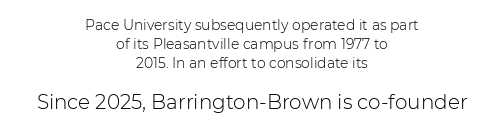
The lower block of text is set noticeably larger than the block above it. Compared with typical paragraphs, the rows here are spaced about the same. Designer's note — italics off, roman on. The letterforms sit shoulder to shoulder at normal distance.
